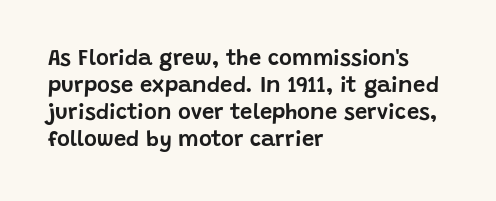
The image shows 22 px text type, upright; set left-aligned, line spacing 1.23x, normal letter spacing, not underlined.
